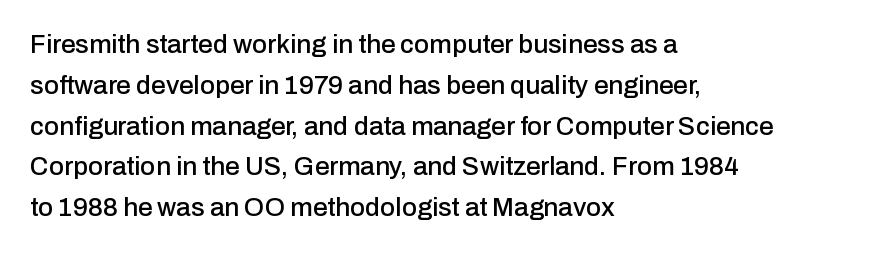
The image shows 26 px text type, upright; set left-aligned, normal line spacing (1.57x), normal letter spacing, not underlined.
